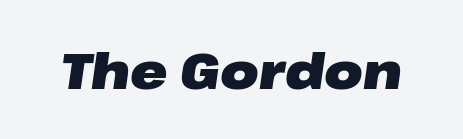
Q: Is the text bold? A: Yes.
Q: Is the text italic (slanted)? A: Yes, it leans right by about 8 degrees.
Q: Is the text underlined? A: No.
Q: Is the spacing between letters normal or unusually wide? A: Normal.
Q: Width (condensed, normal, or wide)? A: Wide.
Q: Stroke contrast? A: Low.
Q: x-height? A: Medium.
Q: Monospaced? A: No.
